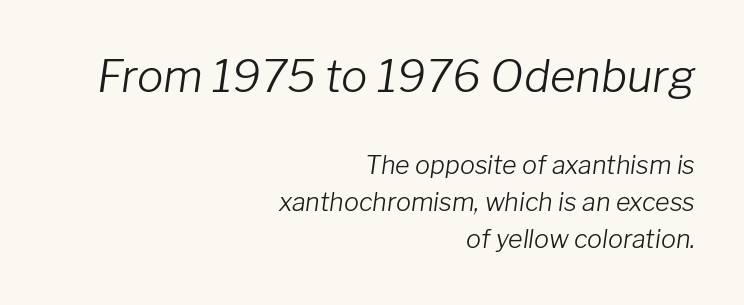
{"italic": "yes", "lean": "right", "slant_degrees": 8, "bold": "no", "weight": "light", "width": "normal", "stroke_contrast": "low", "x_height": "medium", "monospaced": "no", "underline": "no", "align": "right", "line_spacing": "normal", "line_spacing_ratio": 1.48, "letter_spacing": "normal", "letter_spacing_em": 0.0, "larger_block": "first", "size_ratio": 1.76, "glyph_px": 44}
